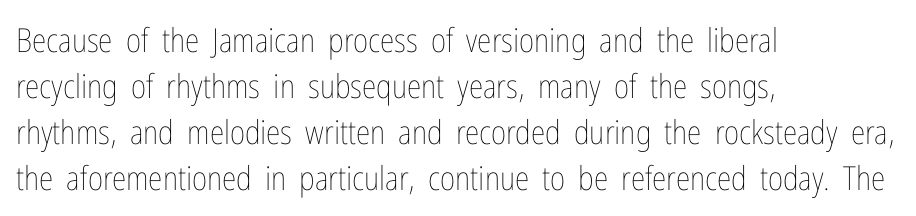
The image shows 33 px thin, condensed type, upright; set left-aligned, normal line spacing (1.39x), normal letter spacing, not underlined; low stroke contrast and a medium x-height.
